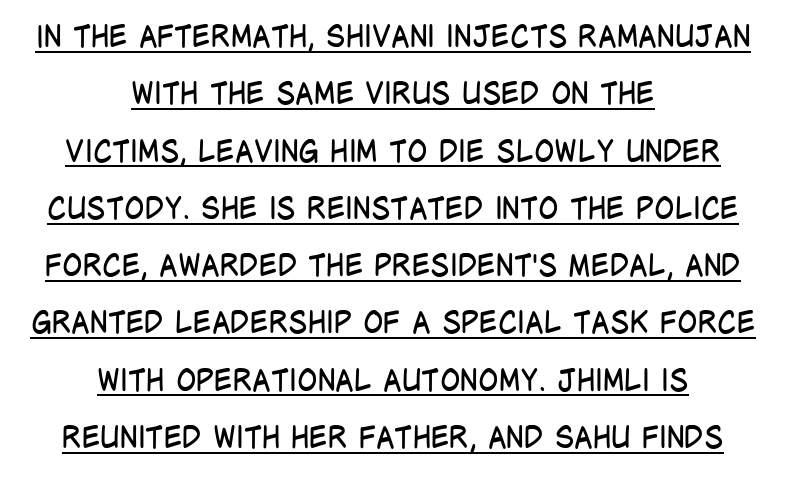
Do the characters align in a grid? No, the font is proportional. Honestly, the rows look like they've been pulled way apart. Is the block centered? Yes — each line is placed symmetrically about the middle. Type style note: lacks serifs.
